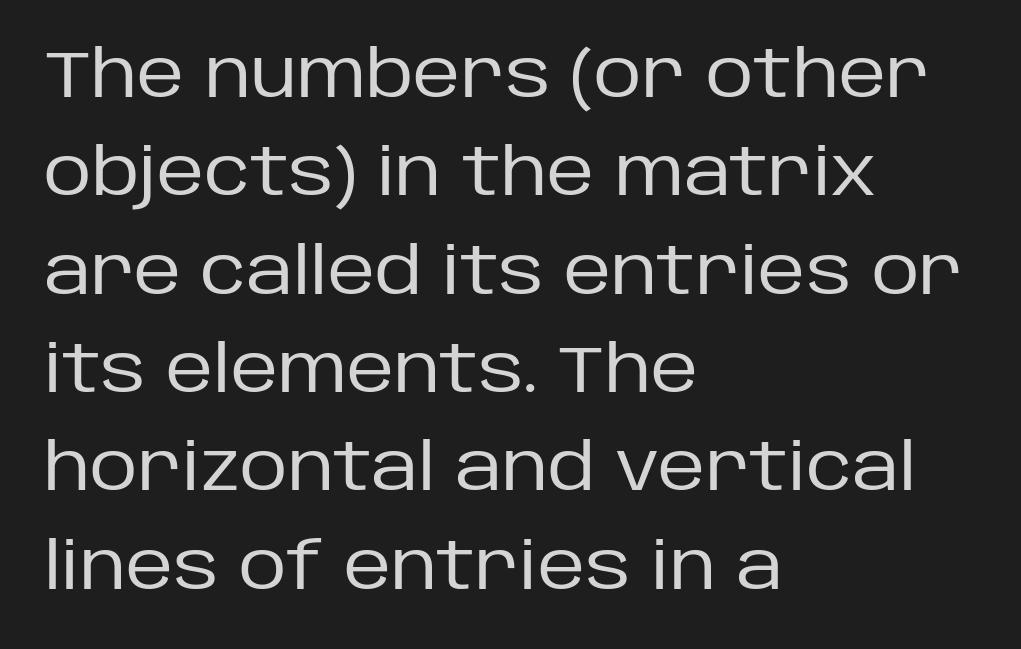
The image shows 66 px regular-weight sans-serif type, upright; set left-aligned, normal line spacing (1.49x), normal letter spacing, not underlined; low stroke contrast and a large x-height.
